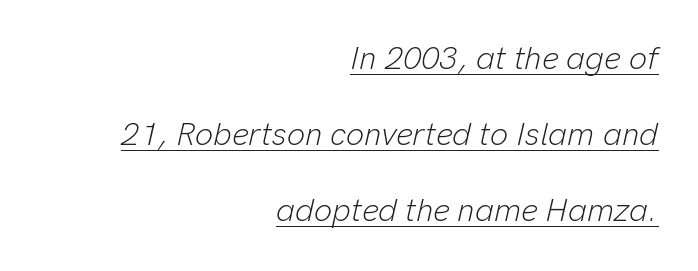
The image shows 32 px light type, italic (leaning right); set right-aligned, loose line spacing (2.37x), normal letter spacing, underlined; low stroke contrast and a medium x-height.
